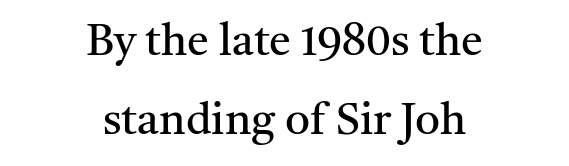
The passage shown is typed in a proportional face where columns would drift. This rendering employs a face with finishing strokes, i.e., a serif. The face looks like a standard text weight, possibly lighter. The specimen reads as upright at a glance. Bare-footed words on every line.
